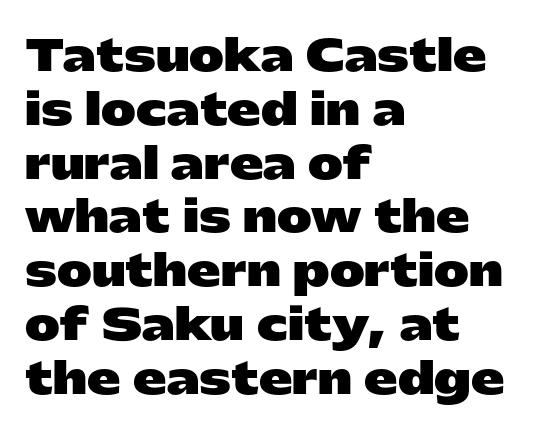
Q: Is the text bold? A: Yes.
Q: Is the text italic (slanted)? A: No, it is upright.
Q: Is the typeface a serif or a sans-serif typeface? A: Sans-serif.
Q: Is the text underlined? A: No.
Q: How is the paragraph aligned? A: Left-aligned.
Q: Is the spacing between letters normal or unusually wide? A: Normal.
Q: Is the spacing between lines tight, normal or loose? A: Normal.
Q: Width (condensed, normal, or wide)? A: Wide.
Q: Stroke contrast? A: Low.
Q: x-height? A: Medium.
Q: Monospaced? A: No.
